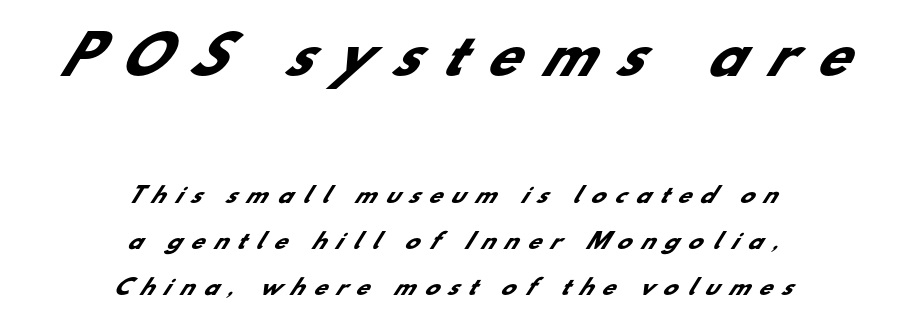
The image shows 52 px heavy sans-serif type; set centered, loose line spacing (2.2x), unusually wide letter spacing (+0.46 em), not underlined; the first (top) block is 2.48x larger; low stroke contrast and a small x-height.
